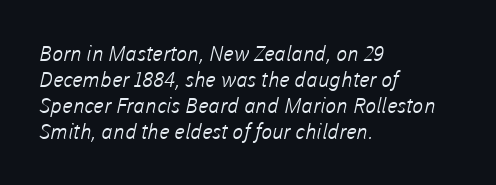
The image shows 21 px text type; set left-aligned, line spacing 1.24x, normal letter spacing, not underlined.
